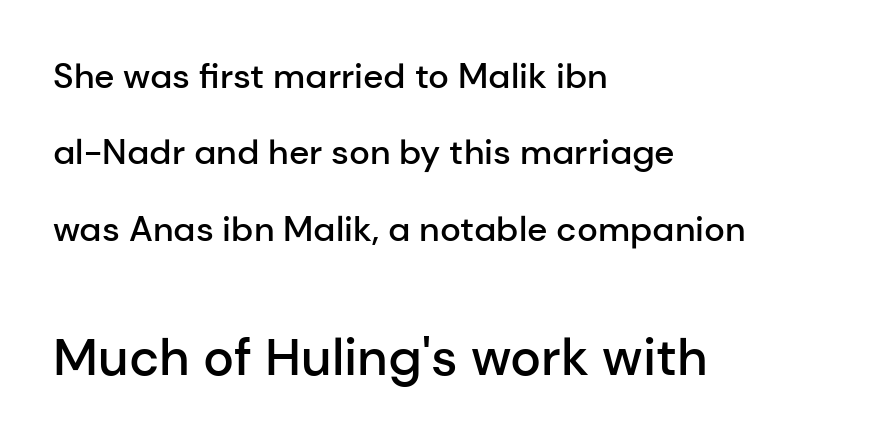
The image shows 52 px semibold sans-serif type, upright; set left-aligned, loose line spacing (2.18x), normal letter spacing, not underlined; the second (bottom) block is 1.49x larger; low stroke contrast and a medium x-height.
